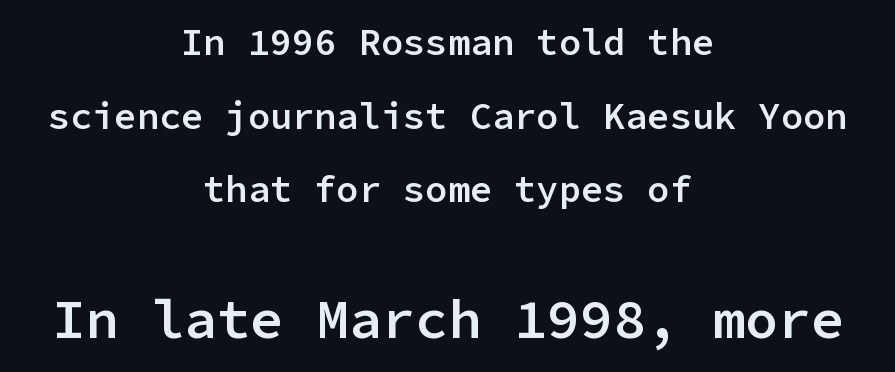
Q: Is the text bold? A: Semi-bold.
Q: Is the text italic (slanted)? A: No, it is upright.
Q: Is the typeface a serif or a sans-serif typeface? A: Sans-serif.
Q: Is the text underlined? A: No.
Q: How is the paragraph aligned? A: Centered.
Q: Is the spacing between letters normal or unusually wide? A: Normal.
Q: Is the spacing between lines tight, normal or loose? A: Loose.
Q: Which block of text is set in a larger size, the first (top) or the second (bottom)? A: The second (bottom) one.
Q: Width (condensed, normal, or wide)? A: Normal.
Q: Stroke contrast? A: Low.
Q: x-height? A: Medium.
Q: Monospaced? A: Yes.
